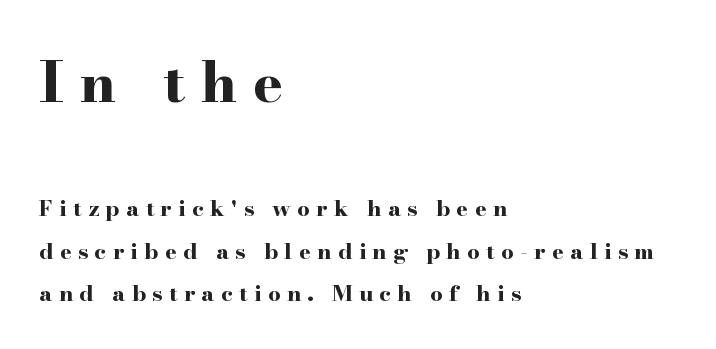
Q: Is the text bold? A: Yes.
Q: Is the text italic (slanted)? A: No, it is upright.
Q: Is the typeface a serif or a sans-serif typeface? A: Serif.
Q: Is the text underlined? A: No.
Q: How is the paragraph aligned? A: Left-aligned.
Q: Is the spacing between letters normal or unusually wide? A: Unusually wide.
Q: Is the spacing between lines tight, normal or loose? A: Loose.
Q: Which block of text is set in a larger size, the first (top) or the second (bottom)? A: The first (top) one.
Q: Width (condensed, normal, or wide)? A: Wide.
Q: Stroke contrast? A: High.
Q: x-height? A: Small.
Q: Monospaced? A: No.
